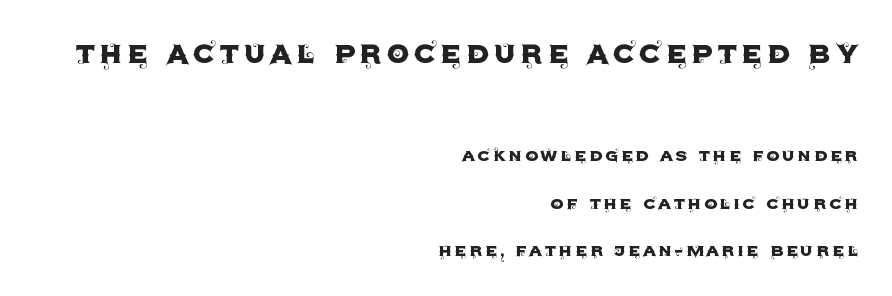
{"serif": "no", "italic": "no", "width": "normal", "x_height": "large", "monospaced": "no", "underline": "no", "align": "right", "line_spacing": "loose", "line_spacing_ratio": 2.26, "larger_block": "first", "size_ratio": 1.71, "glyph_px": 36}
